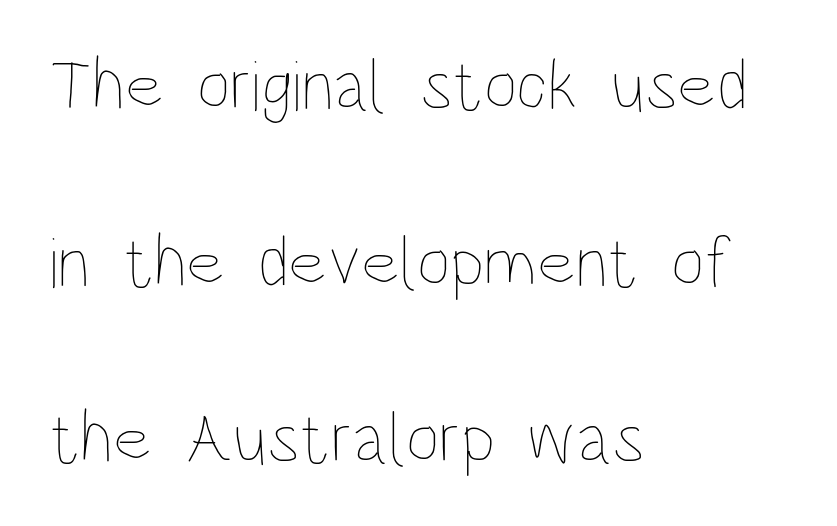
Q: Is the text bold? A: No.
Q: Is the text italic (slanted)? A: No, it is upright.
Q: Is the text underlined? A: No.
Q: How is the paragraph aligned? A: Left-aligned.
Q: Is the spacing between letters normal or unusually wide? A: Normal.
Q: Is the spacing between lines tight, normal or loose? A: Loose.
Q: Width (condensed, normal, or wide)? A: Condensed.
Q: Stroke contrast? A: Low.
Q: x-height? A: Large.
Q: Monospaced? A: No.
